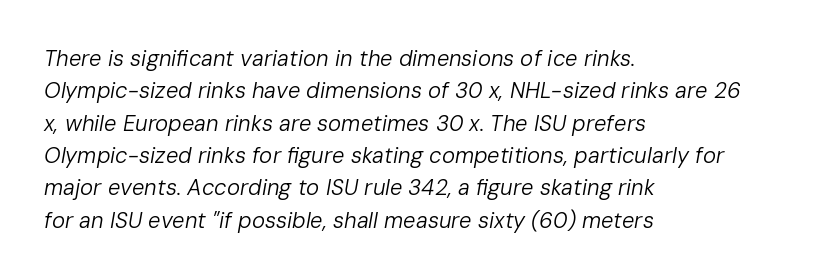
{"italic": "yes", "lean": "right", "slant_degrees": 10, "bold": "no", "underline": "no", "align": "left", "line_spacing": "normal", "line_spacing_ratio": 1.47, "letter_spacing": "normal", "letter_spacing_em": 0.0, "glyph_px": 22}
